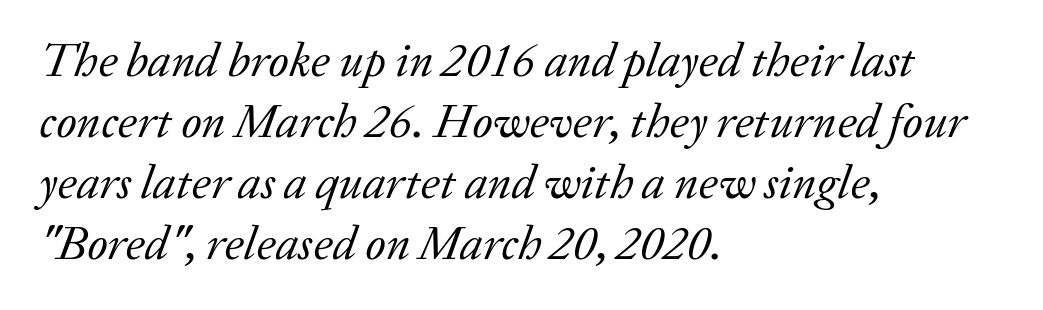
Q: Is the text bold? A: No.
Q: Is the text italic (slanted)? A: Yes, it leans right by about 20 degrees.
Q: Is the typeface a serif or a sans-serif typeface? A: Serif.
Q: Is the text underlined? A: No.
Q: How is the paragraph aligned? A: Left-aligned.
Q: Is the spacing between letters normal or unusually wide? A: Normal.
Q: Is the spacing between lines tight, normal or loose? A: Normal.
Q: Width (condensed, normal, or wide)? A: Normal.
Q: Stroke contrast? A: Low.
Q: x-height? A: Medium.
Q: Monospaced? A: No.
